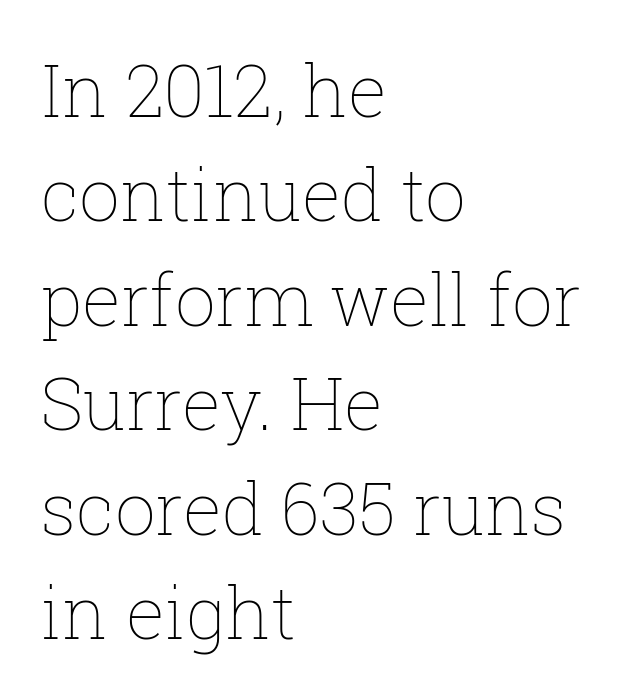
{"italic": "no", "bold": "no", "weight": "thin", "width": "normal", "stroke_contrast": "low", "x_height": "medium", "monospaced": "no", "underline": "no", "align": "left", "line_spacing": "normal", "line_spacing_ratio": 1.45, "letter_spacing": "normal", "letter_spacing_em": 0.0, "glyph_px": 72}
